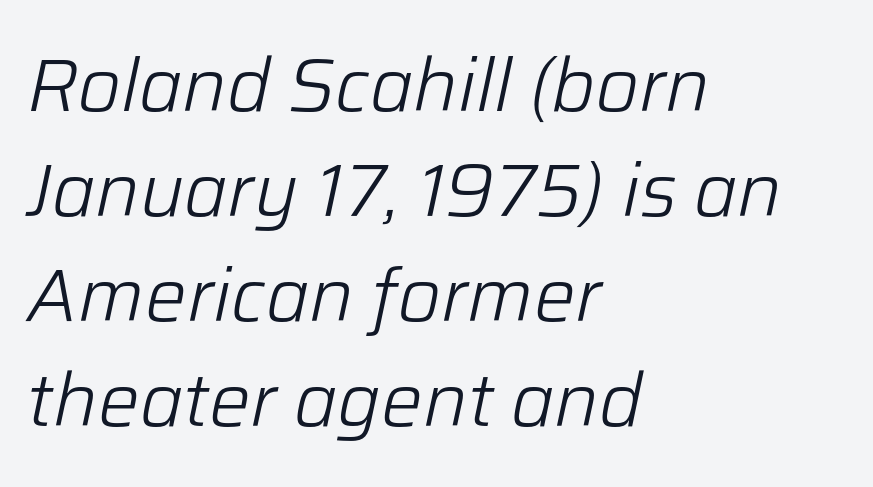
{"italic": "yes", "lean": "right", "slant_degrees": 12, "bold": "no", "weight": "light", "width": "normal", "stroke_contrast": "low", "x_height": "medium", "monospaced": "no", "underline": "no", "align": "left", "line_spacing": "normal", "line_spacing_ratio": 1.42, "letter_spacing": "normal", "letter_spacing_em": 0.0, "glyph_px": 74}
